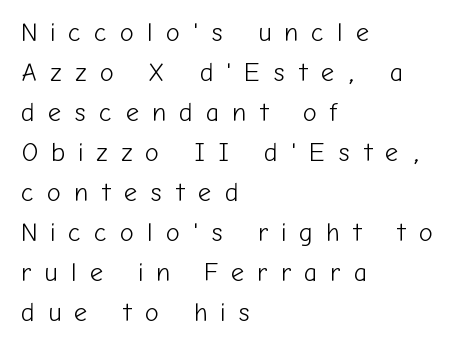
Short and long lines alike share a common starting point at left. The tracking reads as deliberately expanded to a designer's eye. Weight: in the light-to-regular range. Line spacing here is normal. Only glyphs here, with clear space below each row. Notice how the stems are strictly vertical — no italics here.
